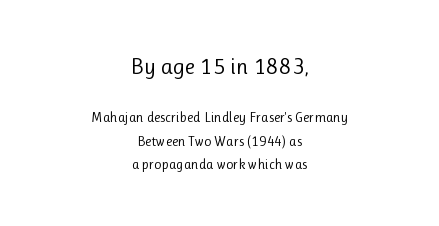
Does extra space separate the letters? No, they use regular spacing. The weight would be labelled regular, book, light, or lighter still. Vertical strokes here are truly vertical. In CSS terms this would be text-align: center. Type size steps down from the first block to the second. No word sits above an underline.
